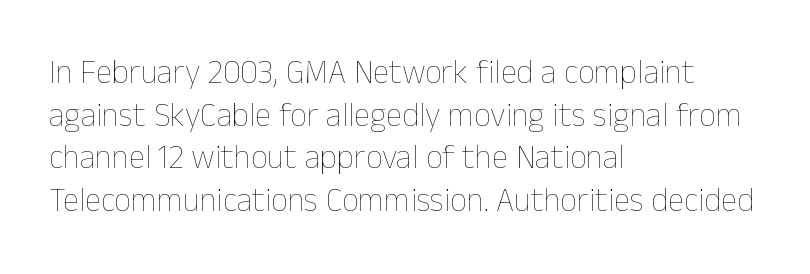
The image shows 33 px thin type, upright; set left-aligned, normal line spacing (1.29x), normal letter spacing, not underlined; low stroke contrast and a medium x-height.
